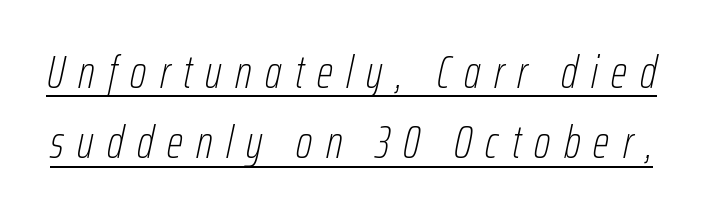
{"italic": "yes", "lean": "right", "slant_degrees": 12, "bold": "no", "weight": "thin", "width": "condensed", "stroke_contrast": "low", "x_height": "medium", "monospaced": "no", "underline": "yes", "line_spacing": "normal", "line_spacing_ratio": 1.53, "letter_spacing": "wide", "letter_spacing_em": 0.29, "glyph_px": 46}
